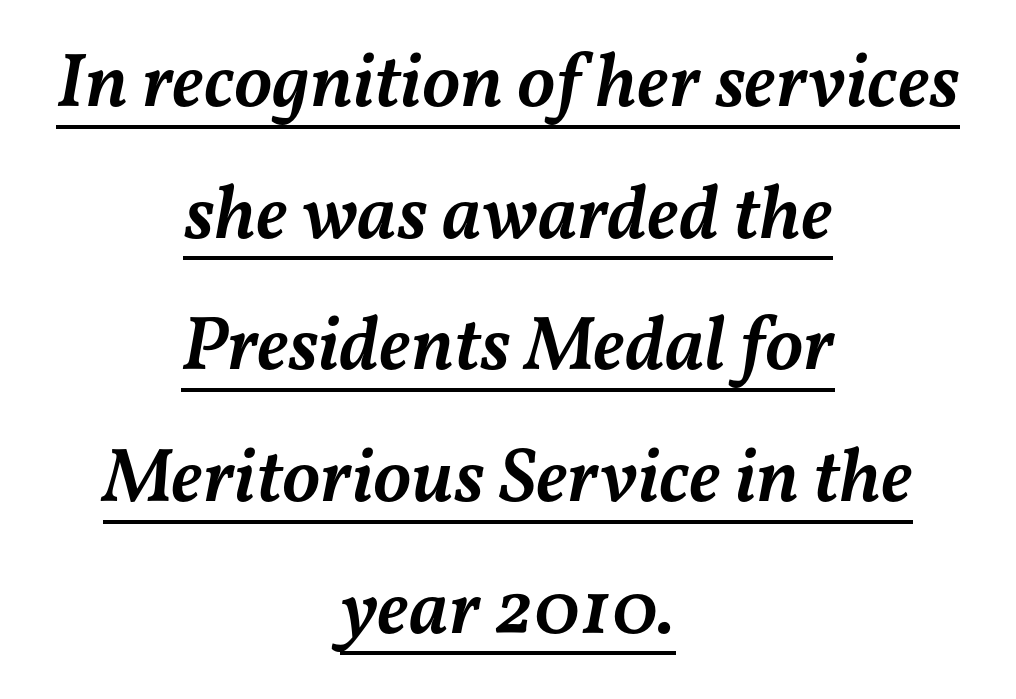
Q: Is the text bold? A: Semi-bold.
Q: Is the text italic (slanted)? A: Yes, it leans right by about 11 degrees.
Q: Is the text underlined? A: Yes.
Q: How is the paragraph aligned? A: Centered.
Q: Is the spacing between letters normal or unusually wide? A: Normal.
Q: Width (condensed, normal, or wide)? A: Normal.
Q: Stroke contrast? A: Medium.
Q: x-height? A: Medium.
Q: Monospaced? A: No.
